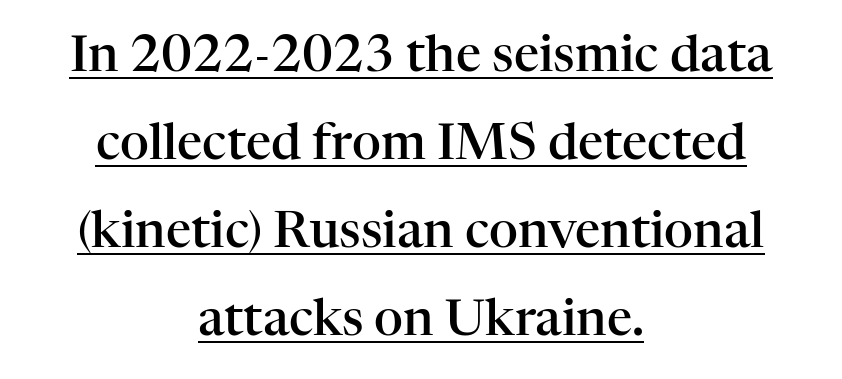
Varying glyph widths throughout — classic text-font behaviour. The rendering positions every line midway between the sides. The designer went with a serif here, giving each stem small feet. You can tell it's not italic because the verticals are truly vertical.
